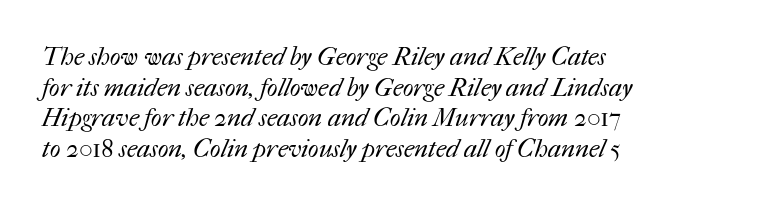
The image shows 25 px text type; set left-aligned, line spacing 1.23x, normal letter spacing, not underlined.
